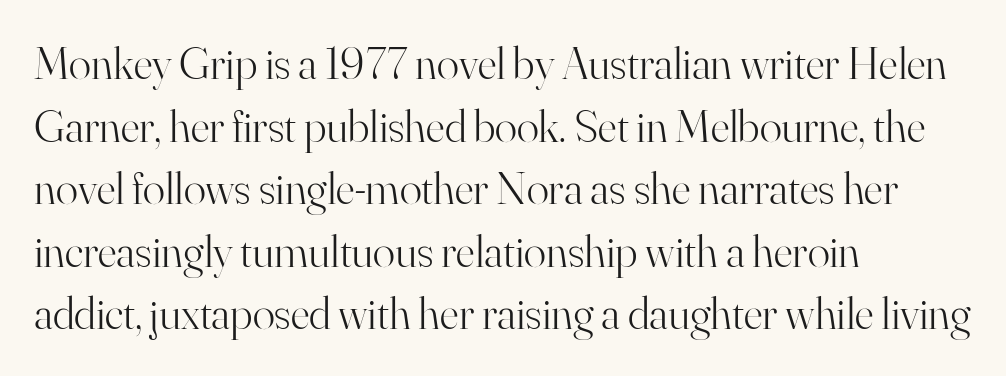
The image shows 46 px light serif type, upright; set left-aligned, normal line spacing (1.36x), normal letter spacing, not underlined; high stroke contrast and a small x-height.
